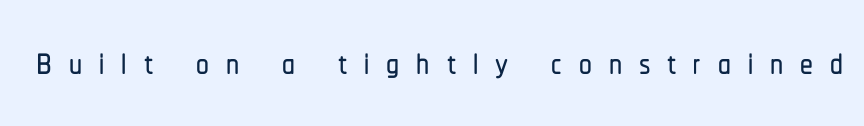
The image shows 51 px condensed sans-serif type, upright; set unusually wide letter spacing (+0.33 em), not underlined; low stroke contrast and a medium x-height.
